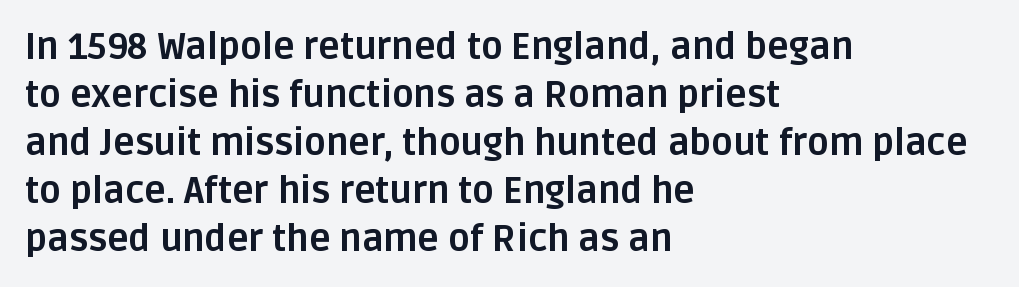
Q: Is the text bold? A: Yes.
Q: Is the text italic (slanted)? A: No, it is upright.
Q: Is the typeface a serif or a sans-serif typeface? A: Sans-serif.
Q: Is the text underlined? A: No.
Q: How is the paragraph aligned? A: Left-aligned.
Q: Is the spacing between letters normal or unusually wide? A: Normal.
Q: Is the spacing between lines tight, normal or loose? A: Normal.
Q: Width (condensed, normal, or wide)? A: Normal.
Q: Stroke contrast? A: Low.
Q: x-height? A: Large.
Q: Monospaced? A: No.
